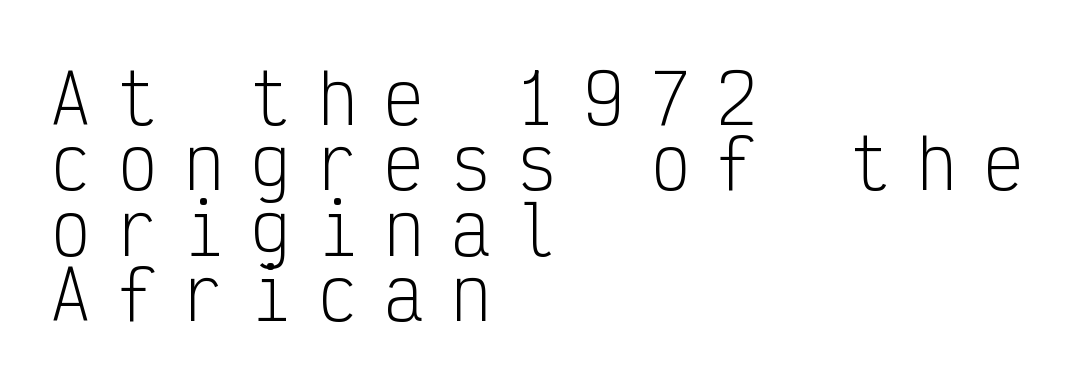
Q: Is the text bold? A: No.
Q: Is the text italic (slanted)? A: No, it is upright.
Q: Is the typeface a serif or a sans-serif typeface? A: Sans-serif.
Q: Is the text underlined? A: No.
Q: How is the paragraph aligned? A: Left-aligned.
Q: Is the spacing between letters normal or unusually wide? A: Unusually wide.
Q: Is the spacing between lines tight, normal or loose? A: Tight.
Q: Width (condensed, normal, or wide)? A: Condensed.
Q: Stroke contrast? A: Low.
Q: x-height? A: Medium.
Q: Monospaced? A: Yes.
